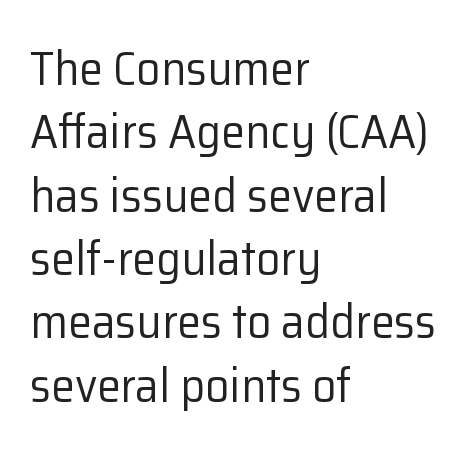
{"serif": "no", "italic": "no", "bold": "no", "weight": "regular", "width": "normal", "stroke_contrast": "low", "x_height": "medium", "monospaced": "no", "underline": "no", "align": "left", "line_spacing": "normal", "line_spacing_ratio": 1.32, "letter_spacing": "normal", "letter_spacing_em": 0.0, "glyph_px": 48}
